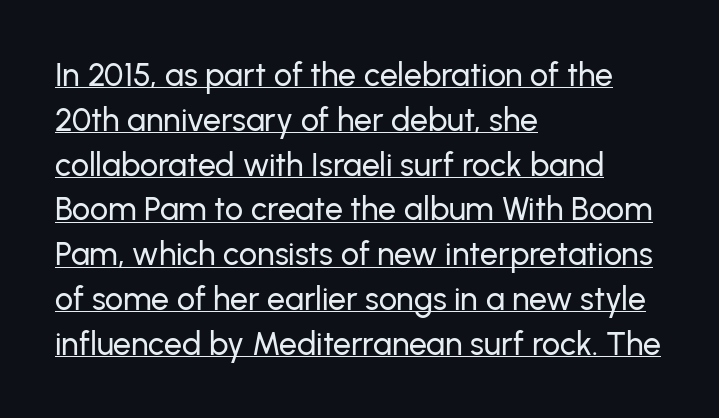
The image shows 32 px sans-serif type, upright; set left-aligned, normal line spacing (1.4x), normal letter spacing, underlined; low stroke contrast and a medium x-height.
